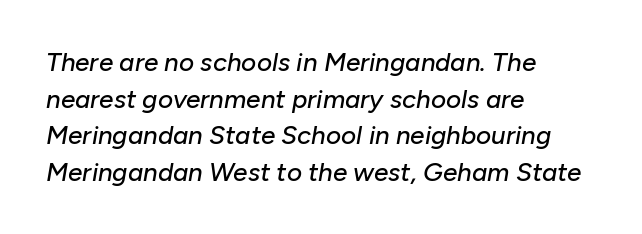
{"italic": "yes", "lean": "right", "slant_degrees": 10, "underline": "no", "align": "left", "line_spacing": "normal", "line_spacing_ratio": 1.41, "letter_spacing": "normal", "letter_spacing_em": 0.0, "glyph_px": 26}
